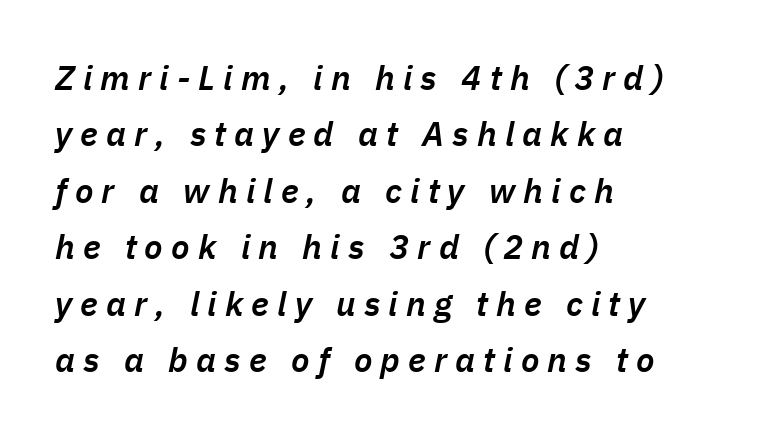
The image shows 34 px semibold type, italic (leaning right); set left-aligned, normal line spacing (1.66x), unusually wide letter spacing (+0.24 em), not underlined; low stroke contrast and a medium x-height.
